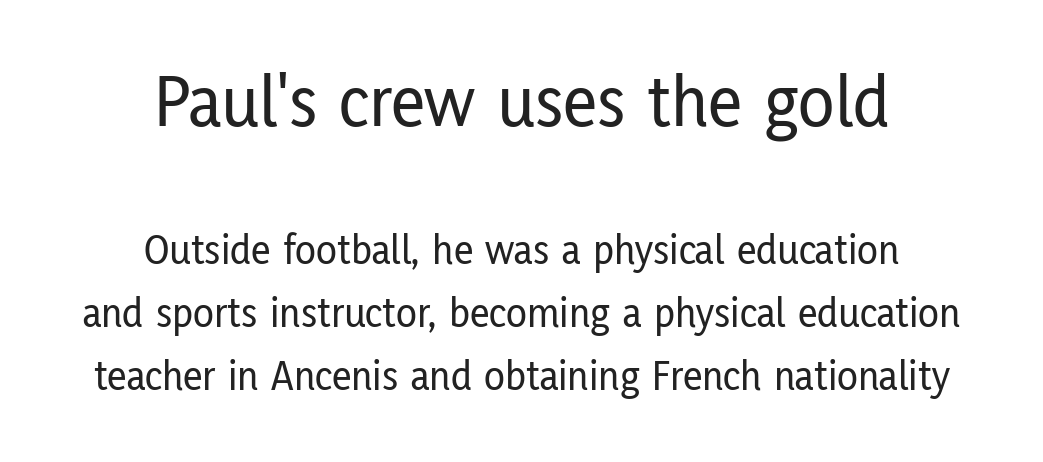
Q: Is the text italic (slanted)? A: No, it is upright.
Q: Is the typeface a serif or a sans-serif typeface? A: Sans-serif.
Q: Is the text underlined? A: No.
Q: How is the paragraph aligned? A: Centered.
Q: Is the spacing between letters normal or unusually wide? A: Normal.
Q: Is the spacing between lines tight, normal or loose? A: Normal.
Q: Which block of text is set in a larger size, the first (top) or the second (bottom)? A: The first (top) one.
Q: Width (condensed, normal, or wide)? A: Condensed.
Q: Stroke contrast? A: Low.
Q: x-height? A: Medium.
Q: Monospaced? A: No.
